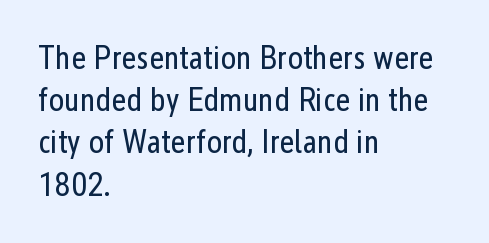
The image shows 33 px regular-weight, condensed sans-serif type, upright; set left-aligned, normal line spacing (1.28x), normal letter spacing, not underlined; low stroke contrast and a medium x-height.
